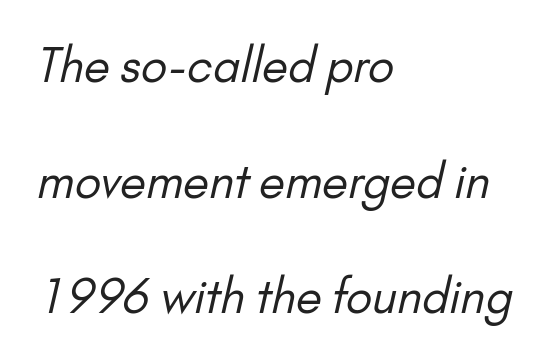
Short note: letters normally spaced. Horizontally, the lines are justified to the leading edge only. Is this a fixed-width face? No — the glyphs have proportional, varying widths. A bare baseline throughout the passage. The font family rendered here belongs to the sans-serif group. A typesetter would call this leading open, well beyond the default.
